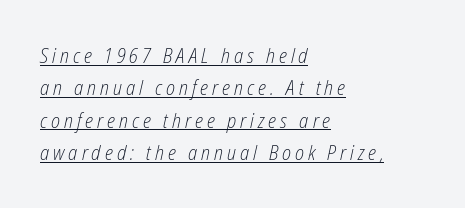
Is the stroke heavy? The answer is a plain regular-or-lighter. Tall strokes in this sample are angled rather than plumb. Students, observe the line beneath the letters — that is underlining. Successive baselines arrive at the customary interval. Alignment: flush left.
